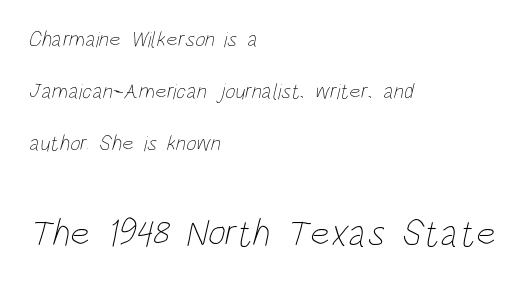
{"bold": "no", "weight": "thin", "width": "condensed", "stroke_contrast": "low", "x_height": "large", "monospaced": "no", "underline": "no", "align": "left", "line_spacing": "loose", "line_spacing_ratio": 2.36, "letter_spacing": "normal", "letter_spacing_em": 0.0, "larger_block": "second", "size_ratio": 1.73, "glyph_px": 38}
